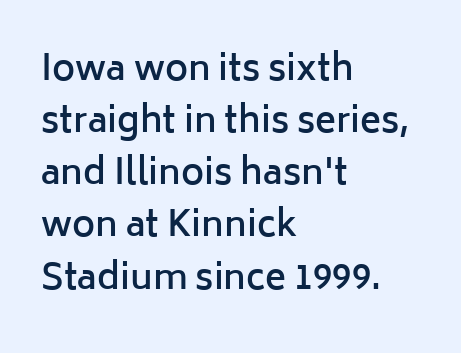
Q: Is the text bold? A: Semi-bold.
Q: Is the text italic (slanted)? A: No, it is upright.
Q: Is the typeface a serif or a sans-serif typeface? A: Sans-serif.
Q: Is the text underlined? A: No.
Q: How is the paragraph aligned? A: Left-aligned.
Q: Is the spacing between letters normal or unusually wide? A: Normal.
Q: Is the spacing between lines tight, normal or loose? A: Normal.
Q: Width (condensed, normal, or wide)? A: Normal.
Q: Stroke contrast? A: Low.
Q: x-height? A: Medium.
Q: Monospaced? A: No.
